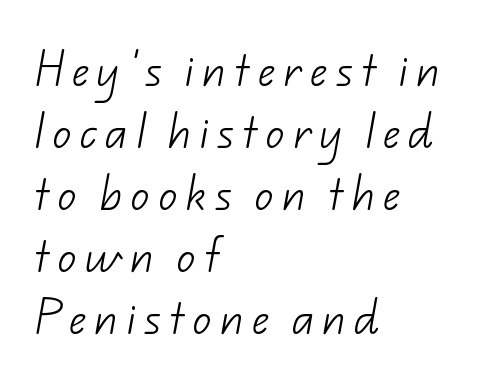
The text block is weighted toward the left margin, trailing off unevenly rightward. Note the varied advance widths — an 'i' is clearly narrower than an 'm'. How are the letters spaced? Widely, with obvious added tracking. Does the type have serifs? No, each stem ends abruptly. Students, observe: this is what conventionally led text looks like. Compared with a typical body face, this is equally light or lighter still.
